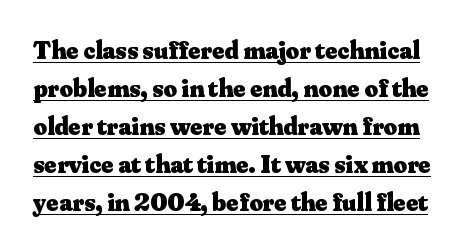
Q: Is the text bold? A: Yes.
Q: Is the text italic (slanted)? A: No, it is upright.
Q: Is the text underlined? A: Yes.
Q: Is the spacing between letters normal or unusually wide? A: Normal.
Q: Is the spacing between lines tight, normal or loose? A: Normal.
